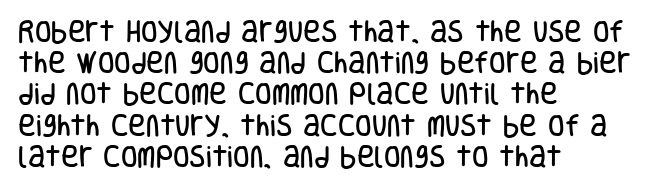
Does the copy run flush right? No — it runs flush left. The font's upright variant was chosen for this text. Descender tails drop into unmarked territory. Reading down the column, the eye jumps a familiar distance to each next line.
